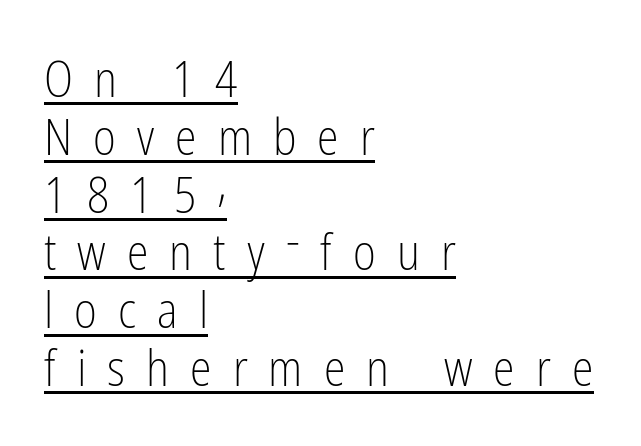
{"serif": "no", "italic": "no", "bold": "no", "weight": "light", "width": "condensed", "stroke_contrast": "low", "x_height": "medium", "monospaced": "no", "underline": "yes", "align": "left", "line_spacing_ratio": 1.18, "letter_spacing": "wide", "letter_spacing_em": 0.43, "glyph_px": 49}
